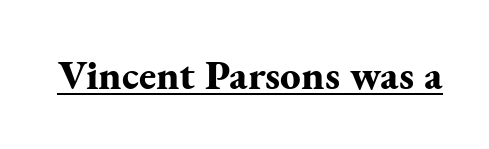
{"serif": "yes", "italic": "no", "bold": "yes", "weight": "bold", "width": "normal", "stroke_contrast": "medium", "x_height": "small", "monospaced": "no", "underline": "yes", "letter_spacing": "normal", "letter_spacing_em": 0.0, "glyph_px": 41}
